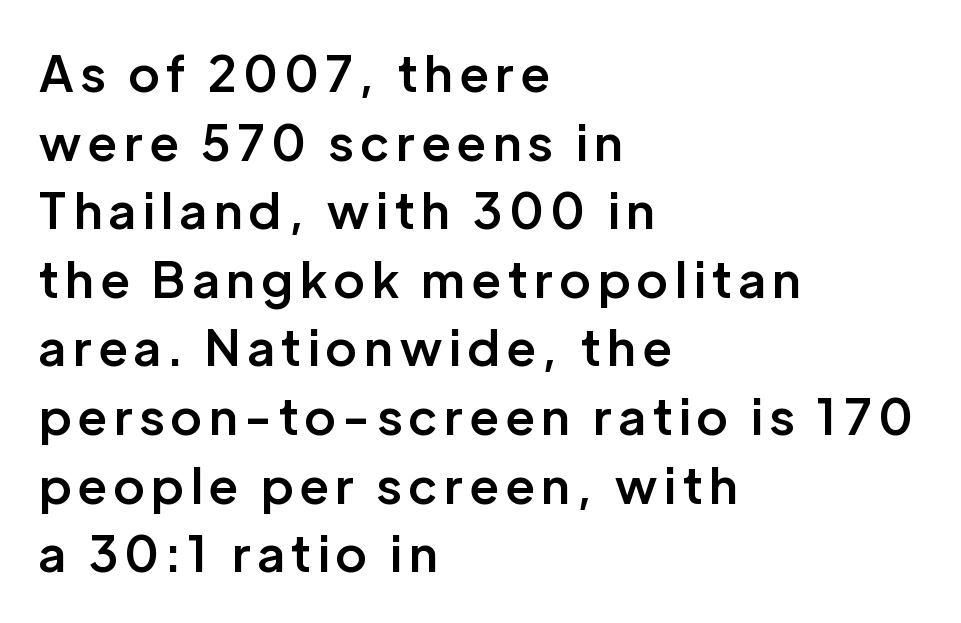
The face used here is proportionally spaced, like ordinary book or web type. The gap between lines stays unmarked. Rendered with straight, roman letterforms. The compositor pushed each line to the left boundary. The vertical gap from one line to the next is medium.
